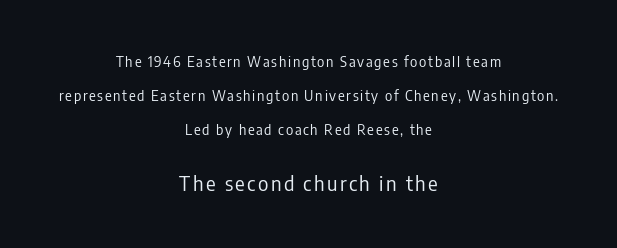
The space between consecutive lines is lavish. Only glyphs here, with clear space below each row. Here the second block reads like a headline and the first like body copy. Rendered with straight, roman letterforms. The font sits on the lighter half of the weight spectrum, regular included.
